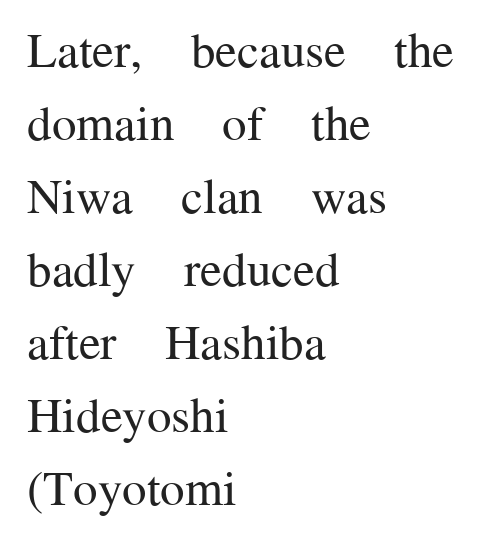
{"serif": "yes", "italic": "no", "bold": "no", "weight": "regular", "width": "normal", "stroke_contrast": "medium", "x_height": "medium", "monospaced": "no", "underline": "no", "align": "left", "line_spacing": "normal", "line_spacing_ratio": 1.49, "letter_spacing": "normal", "letter_spacing_em": 0.0, "glyph_px": 49}
